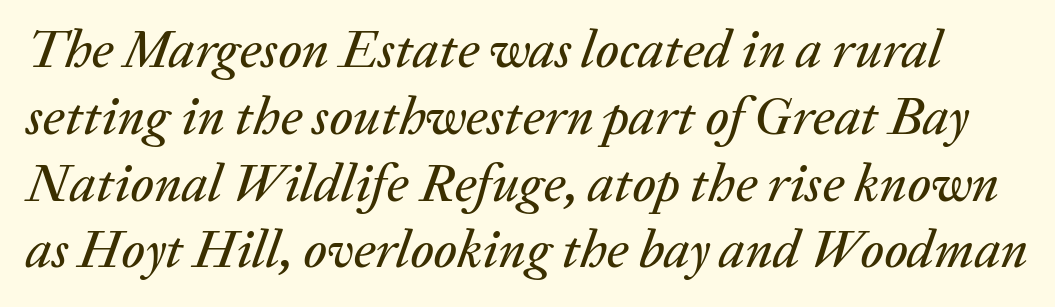
The image shows 53 px text type, italic (leaning right); set normal line spacing (1.26x), normal letter spacing, not underlined; low stroke contrast and a medium x-height.
